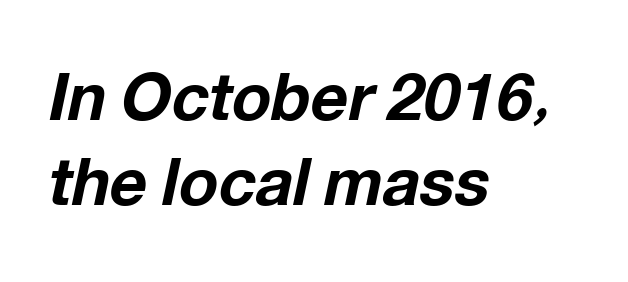
The image shows 65 px bold type, italic (leaning right); set left-aligned, normal line spacing (1.31x), normal letter spacing, not underlined; low stroke contrast and a medium x-height.
